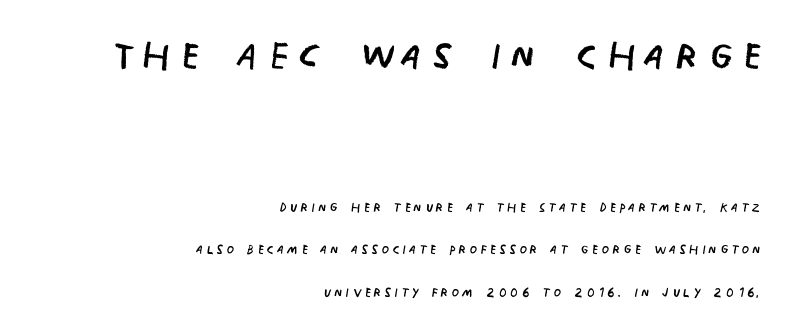
Q: Is the text bold? A: No.
Q: Is the typeface a serif or a sans-serif typeface? A: Sans-serif.
Q: Is the text underlined? A: No.
Q: How is the paragraph aligned? A: Right-aligned.
Q: Is the spacing between lines tight, normal or loose? A: Loose.
Q: Which block of text is set in a larger size, the first (top) or the second (bottom)? A: The first (top) one.
Q: Width (condensed, normal, or wide)? A: Condensed.
Q: Stroke contrast? A: Low.
Q: x-height? A: Large.
Q: Monospaced? A: No.
